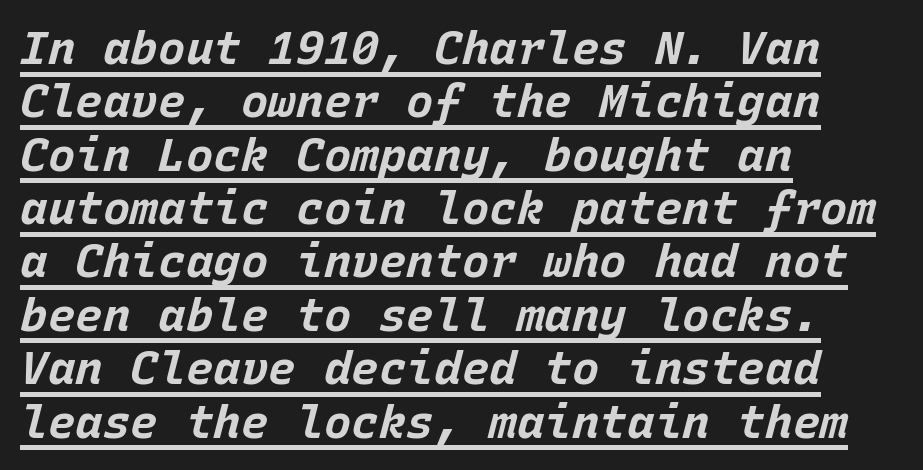
Q: Is the text bold? A: Yes.
Q: Is the text italic (slanted)? A: Yes, it leans right by about 15 degrees.
Q: Is the text underlined? A: Yes.
Q: How is the paragraph aligned? A: Left-aligned.
Q: Is the spacing between letters normal or unusually wide? A: Normal.
Q: Width (condensed, normal, or wide)? A: Normal.
Q: Stroke contrast? A: Low.
Q: x-height? A: Large.
Q: Monospaced? A: Yes.
